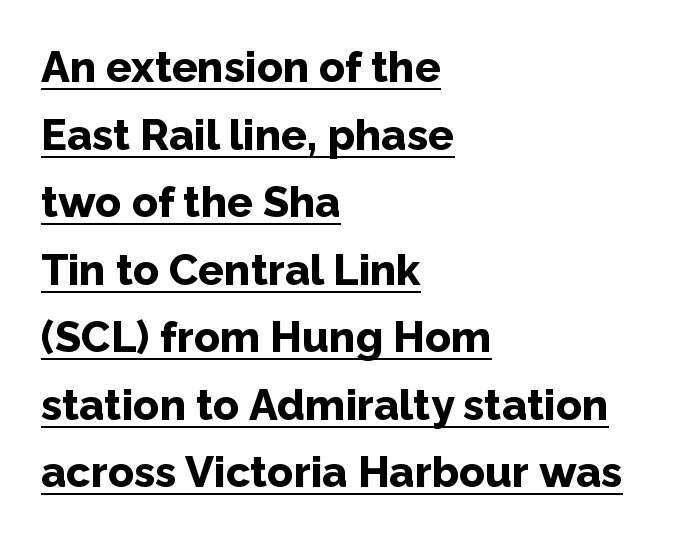
{"serif": "no", "italic": "no", "bold": "yes", "weight": "bold", "width": "normal", "stroke_contrast": "low", "x_height": "medium", "monospaced": "no", "underline": "yes", "align": "left", "line_spacing": "normal", "line_spacing_ratio": 1.57, "letter_spacing": "normal", "letter_spacing_em": 0.0, "glyph_px": 43}
